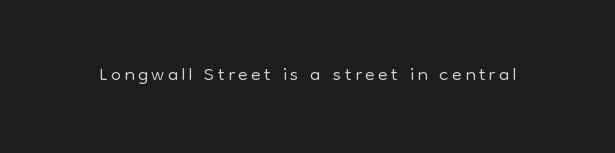
{"serif": "no", "italic": "no", "bold": "no", "weight": "light", "width": "normal", "stroke_contrast": "low", "x_height": "medium", "monospaced": "no", "underline": "no", "glyph_px": 29}
